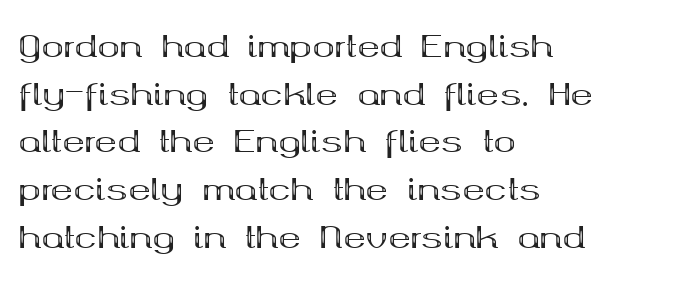
{"serif": "yes", "italic": "no", "bold": "yes", "weight": "bold", "width": "wide", "stroke_contrast": "medium", "x_height": "medium", "monospaced": "no", "underline": "no", "align": "left", "line_spacing": "normal", "line_spacing_ratio": 1.59, "letter_spacing": "normal", "letter_spacing_em": 0.0, "glyph_px": 30}
